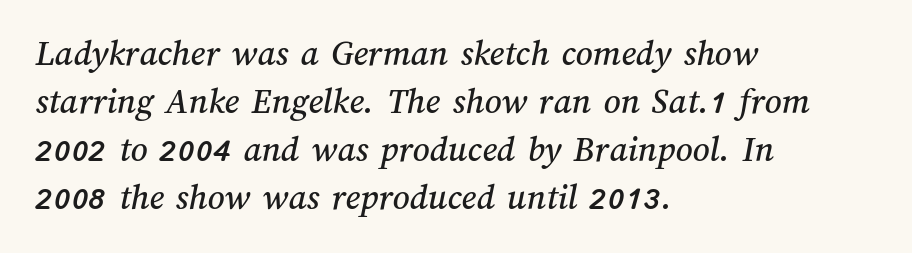
The image shows 37 px text type; set left-aligned, normal line spacing (1.3x), normal letter spacing, not underlined; medium stroke contrast and a medium x-height.
